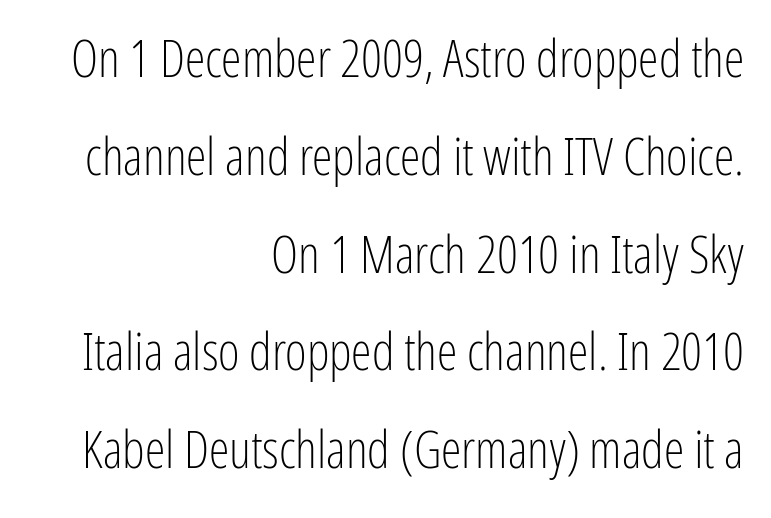
Check the space under the baseline: it is left empty. Upright lettering throughout. The font family rendered here belongs to the sans-serif group. The typeface has the unassuming heft of standard copy or less.
